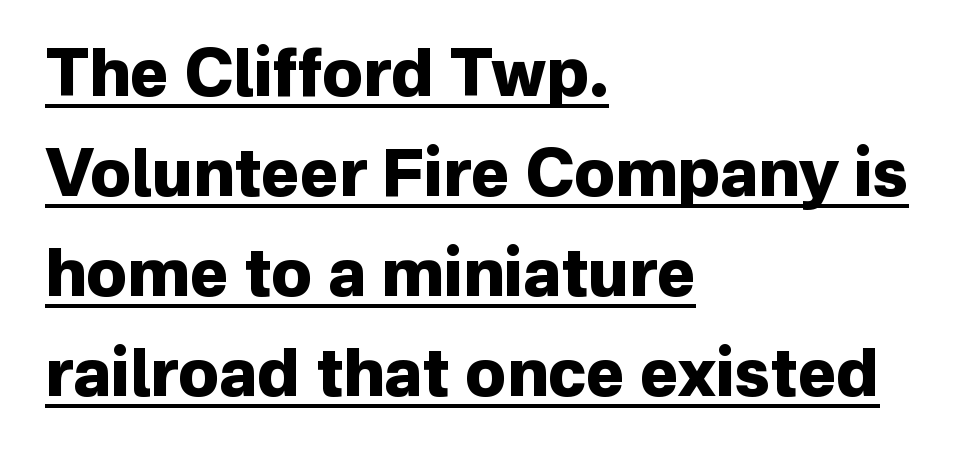
{"serif": "no", "italic": "no", "bold": "yes", "weight": "heavy", "width": "normal", "stroke_contrast": "low", "x_height": "medium", "monospaced": "no", "underline": "yes", "align": "left", "line_spacing": "normal", "line_spacing_ratio": 1.54, "letter_spacing": "normal", "letter_spacing_em": 0.0, "glyph_px": 65}
